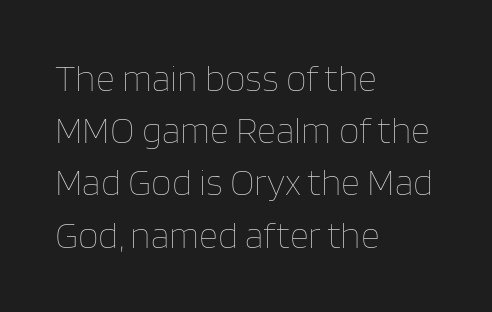
{"italic": "no", "bold": "no", "weight": "thin", "width": "normal", "stroke_contrast": "low", "x_height": "large", "monospaced": "no", "underline": "no", "align": "left", "line_spacing": "normal", "line_spacing_ratio": 1.41, "letter_spacing": "normal", "letter_spacing_em": 0.0, "glyph_px": 37}
